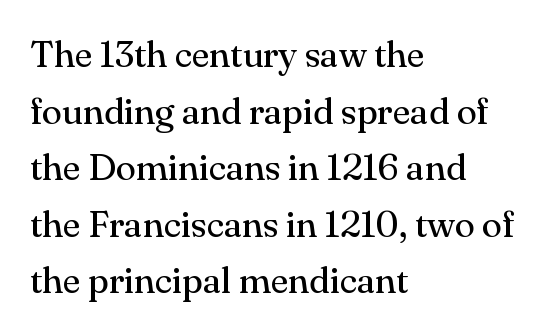
Q: Is the text bold? A: No.
Q: Is the text italic (slanted)? A: No, it is upright.
Q: Is the typeface a serif or a sans-serif typeface? A: Serif.
Q: Is the text underlined? A: No.
Q: How is the paragraph aligned? A: Left-aligned.
Q: Is the spacing between letters normal or unusually wide? A: Normal.
Q: Is the spacing between lines tight, normal or loose? A: Normal.
Q: Width (condensed, normal, or wide)? A: Normal.
Q: Stroke contrast? A: Medium.
Q: x-height? A: Small.
Q: Monospaced? A: No.
